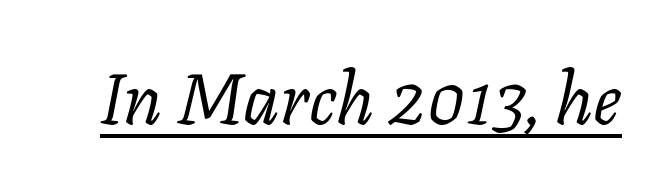
The image shows 71 px regular-weight serif type, italic (leaning right); set normal letter spacing, underlined; low stroke contrast and a medium x-height.
